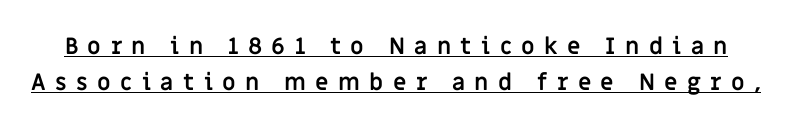
{"italic": "no", "bold": "yes", "underline": "yes", "line_spacing": "normal", "line_spacing_ratio": 1.55, "letter_spacing": "wide", "letter_spacing_em": 0.41, "glyph_px": 23}
